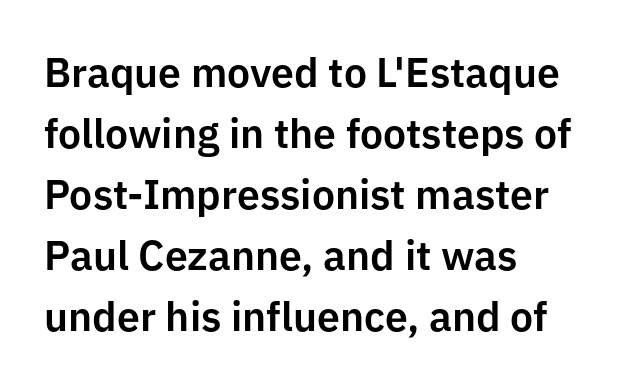
Rendered with straight, roman letterforms. Anything drawn beneath the words? Only blank space. Vertical spacing — default. The typesetter chose a ragged-right arrangement here.
